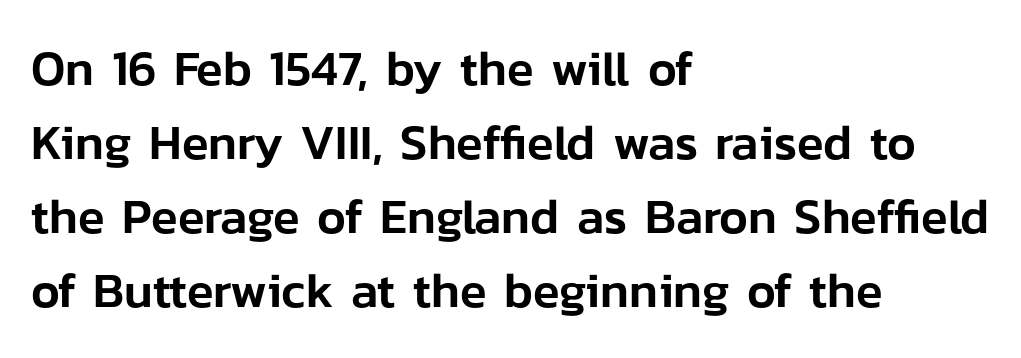
The image shows 49 px sans-serif type, upright; set left-aligned, normal line spacing (1.51x), normal letter spacing, not underlined; low stroke contrast and a medium x-height.
